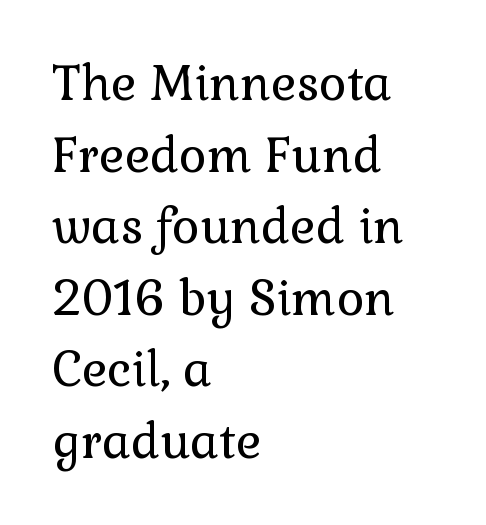
In terms of letterspacing, this is plain default setting. The ragged edge is on the right, which tells us the setting is flush left. Baseline-to-baseline distance is the conventional proportion of letter height. In terms of letterform style, serifs are clearly present. The foot of each line stays bare and open. Vertical strokes here are truly vertical.
